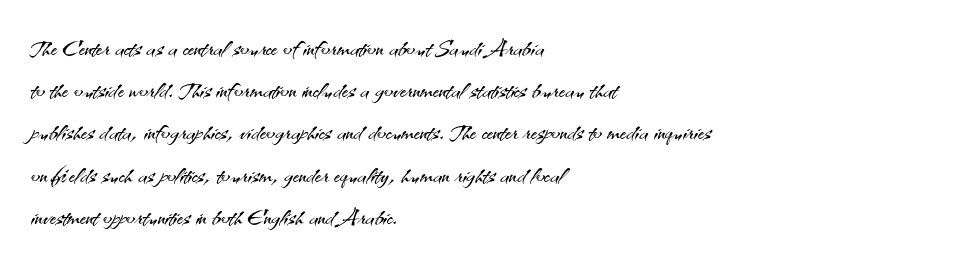
Q: Is the text bold? A: No.
Q: Is the text italic (slanted)? A: Yes.
Q: Is the typeface a serif or a sans-serif typeface? A: Sans-serif.
Q: Is the text underlined? A: No.
Q: How is the paragraph aligned? A: Left-aligned.
Q: Is the spacing between letters normal or unusually wide? A: Normal.
Q: Is the spacing between lines tight, normal or loose? A: Normal.
Q: Width (condensed, normal, or wide)? A: Normal.
Q: Stroke contrast? A: Medium.
Q: x-height? A: Small.
Q: Monospaced? A: No.
